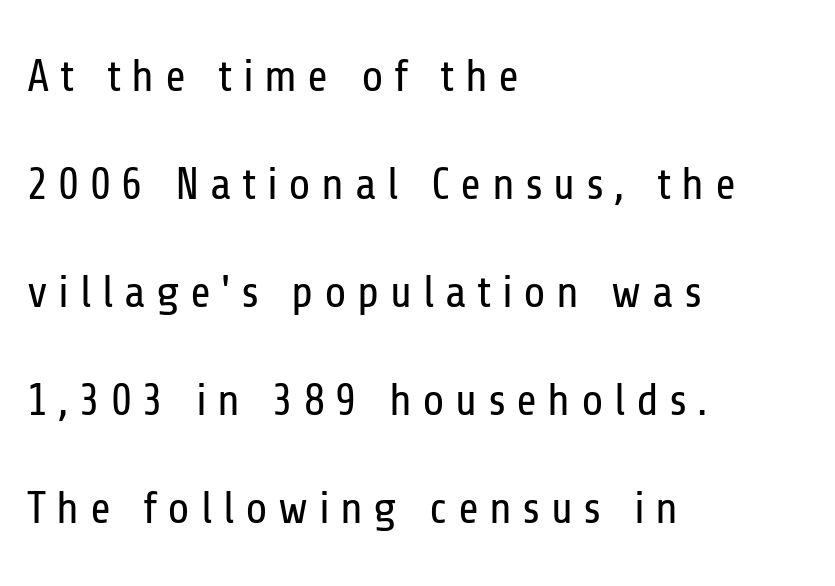
Q: Is the text bold? A: No.
Q: Is the text italic (slanted)? A: No, it is upright.
Q: Is the typeface a serif or a sans-serif typeface? A: Sans-serif.
Q: Is the text underlined? A: No.
Q: How is the paragraph aligned? A: Left-aligned.
Q: Is the spacing between letters normal or unusually wide? A: Unusually wide.
Q: Is the spacing between lines tight, normal or loose? A: Loose.
Q: Width (condensed, normal, or wide)? A: Condensed.
Q: Stroke contrast? A: Low.
Q: x-height? A: Medium.
Q: Monospaced? A: No.
